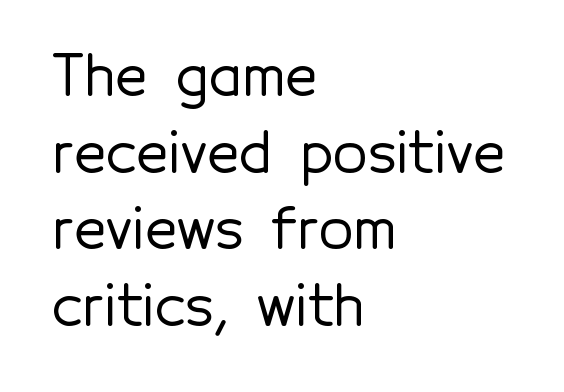
A typesetter would call this proportional, since set widths differ per character. The passage shown has conventional tracking throughout. Compared with typical paragraphs, the rows here are spaced about the same. Is this a sans? Yes — the strokes have no serifs. The zone under the glyphs is completely vacant.
